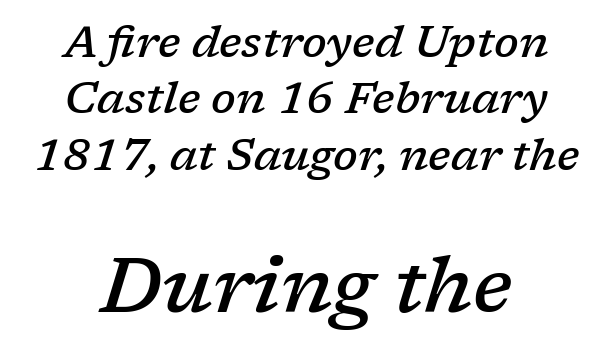
The image shows 77 px semibold serif type, italic (leaning right); set centered, normal line spacing (1.28x), normal letter spacing, not underlined; the second (bottom) block is 1.75x larger; low stroke contrast and a medium x-height.
